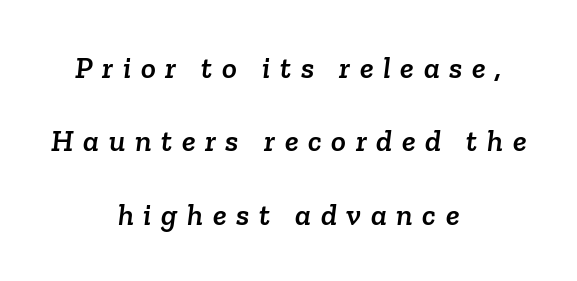
Q: Is the typeface a serif or a sans-serif typeface? A: Serif.
Q: Is the text underlined? A: No.
Q: How is the paragraph aligned? A: Centered.
Q: Is the spacing between letters normal or unusually wide? A: Unusually wide.
Q: Is the spacing between lines tight, normal or loose? A: Loose.
Q: Width (condensed, normal, or wide)? A: Normal.
Q: Stroke contrast? A: Low.
Q: x-height? A: Medium.
Q: Monospaced? A: No.
